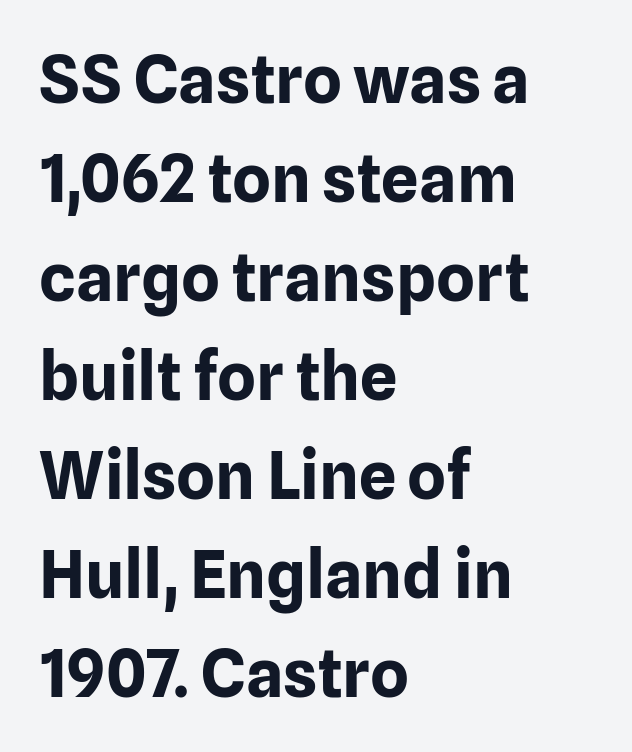
The image shows 66 px bold sans-serif type, upright; set left-aligned, normal line spacing (1.5x), normal letter spacing, not underlined; low stroke contrast and a medium x-height.
